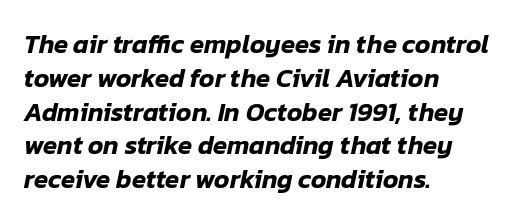
Q: Is the text italic (slanted)? A: Yes, it leans right by about 12 degrees.
Q: Is the text underlined? A: No.
Q: How is the paragraph aligned? A: Left-aligned.
Q: Is the spacing between letters normal or unusually wide? A: Normal.
Q: Is the spacing between lines tight, normal or loose? A: Normal.
